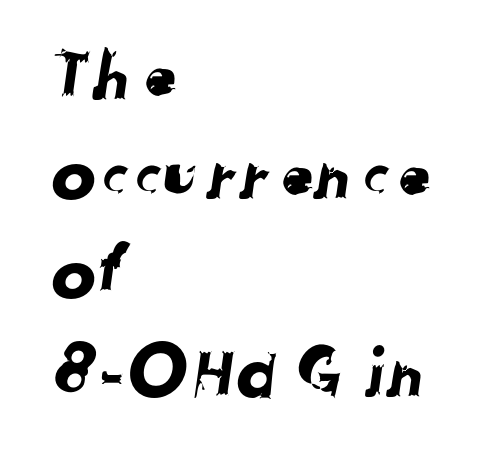
{"serif": "no", "width": "normal", "stroke_contrast": "low", "x_height": "medium", "monospaced": "no", "underline": "no", "align": "left", "line_spacing": "normal", "line_spacing_ratio": 1.48, "letter_spacing": "normal", "letter_spacing_em": 0.0, "glyph_px": 67}
